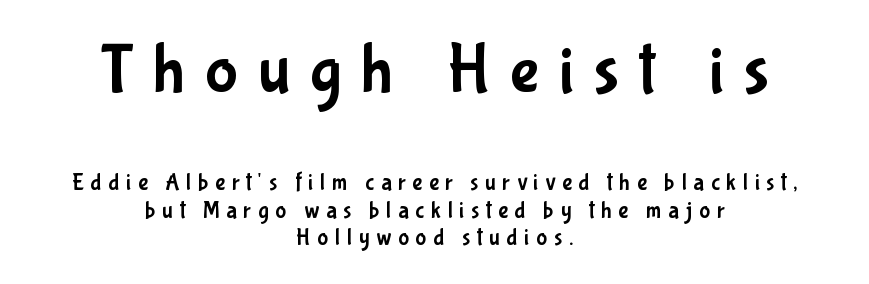
Q: Is the text italic (slanted)? A: No, it is upright.
Q: Is the typeface a serif or a sans-serif typeface? A: Sans-serif.
Q: Is the text underlined? A: No.
Q: How is the paragraph aligned? A: Centered.
Q: Is the spacing between letters normal or unusually wide? A: Unusually wide.
Q: Which block of text is set in a larger size, the first (top) or the second (bottom)? A: The first (top) one.
Q: Width (condensed, normal, or wide)? A: Condensed.
Q: Stroke contrast? A: Low.
Q: x-height? A: Medium.
Q: Monospaced? A: No.
